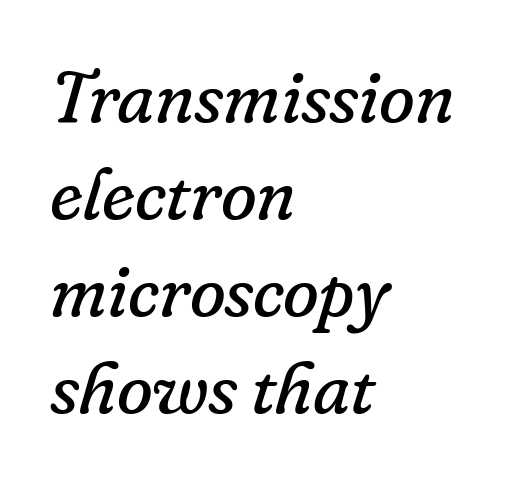
{"serif": "yes", "italic": "yes", "lean": "right", "slant_degrees": 16, "bold": "no", "weight": "regular", "width": "normal", "stroke_contrast": "low", "x_height": "small", "monospaced": "no", "underline": "no", "align": "left", "line_spacing": "normal", "line_spacing_ratio": 1.33, "letter_spacing": "normal", "letter_spacing_em": 0.0, "glyph_px": 73}
